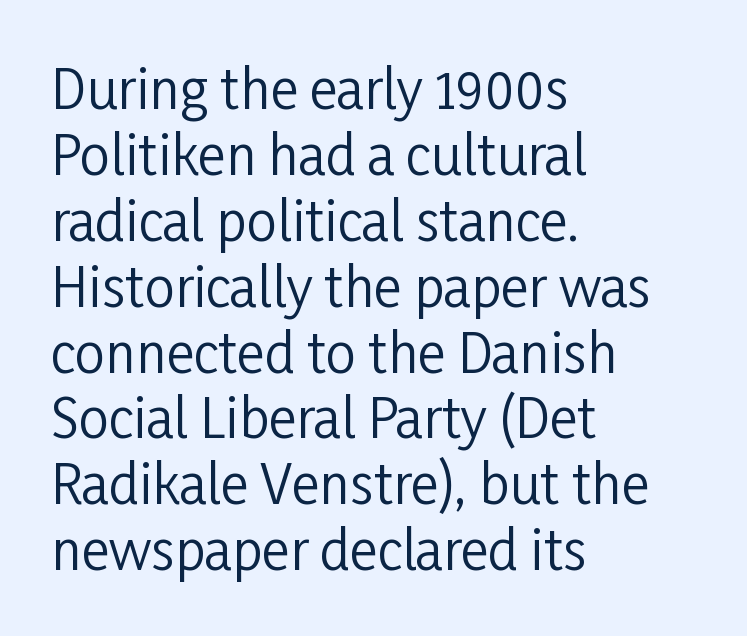
The image shows 54 px regular-weight, condensed sans-serif type, upright; set left-aligned, line spacing 1.22x, normal letter spacing, not underlined; low stroke contrast and a medium x-height.
